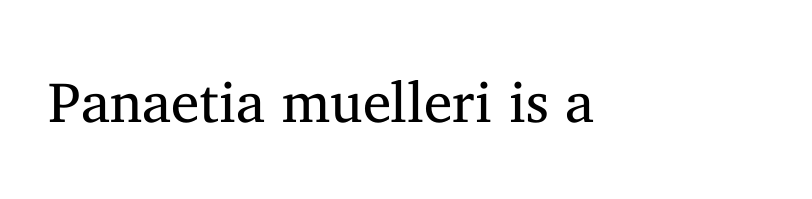
Q: Is the text bold? A: No.
Q: Is the text italic (slanted)? A: No, it is upright.
Q: Is the typeface a serif or a sans-serif typeface? A: Serif.
Q: Is the text underlined? A: No.
Q: Is the spacing between letters normal or unusually wide? A: Normal.
Q: Width (condensed, normal, or wide)? A: Normal.
Q: Stroke contrast? A: Medium.
Q: x-height? A: Medium.
Q: Monospaced? A: No.
